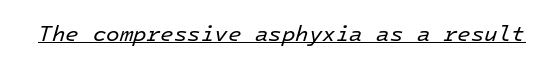
The image shows 22 px text type, italic (leaning right); set normal letter spacing, underlined.
